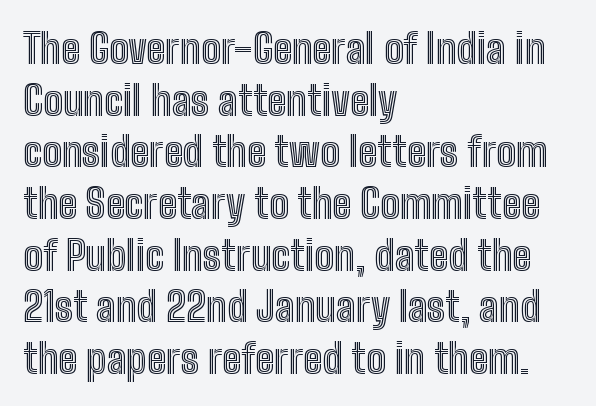
{"italic": "no", "width": "condensed", "x_height": "medium", "monospaced": "no", "underline": "no", "align": "left", "line_spacing": "normal", "line_spacing_ratio": 1.26, "letter_spacing": "normal", "letter_spacing_em": 0.0, "glyph_px": 41}
